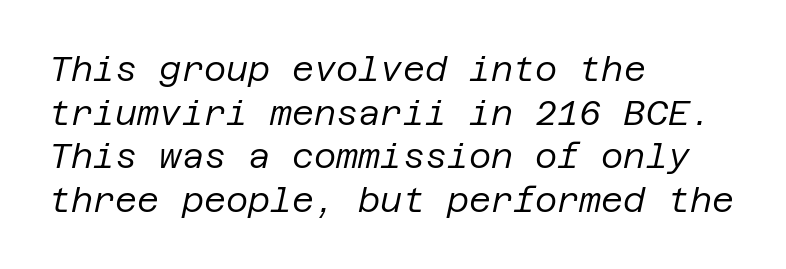
A classic flush-left, rag-right setting is used for this passage. Italic: yes, the glyphs are oblique. Students, observe: this is what conventionally led text looks like. Nobody touched the tracking dial on this one. The weight would be labelled regular, book, light, or lighter still.
